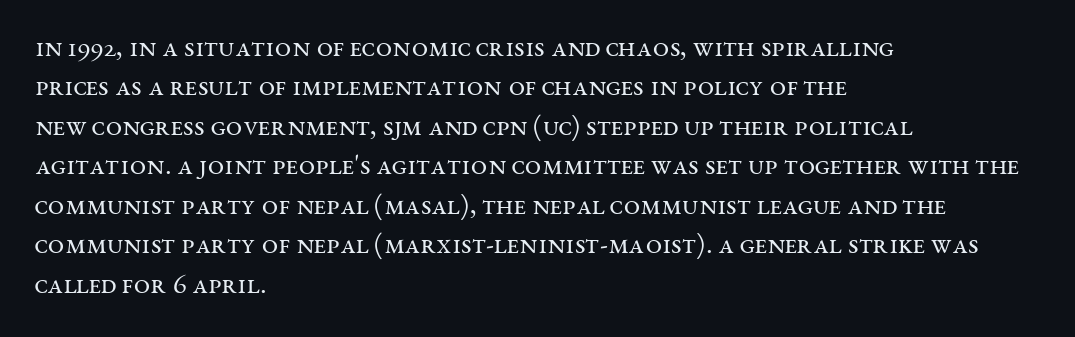
Q: Is the text bold? A: No.
Q: Is the text italic (slanted)? A: No, it is upright.
Q: Is the typeface a serif or a sans-serif typeface? A: Serif.
Q: Is the text underlined? A: No.
Q: How is the paragraph aligned? A: Left-aligned.
Q: Is the spacing between letters normal or unusually wide? A: Normal.
Q: Is the spacing between lines tight, normal or loose? A: Normal.
Q: Width (condensed, normal, or wide)? A: Wide.
Q: Stroke contrast? A: Medium.
Q: x-height? A: Large.
Q: Monospaced? A: No.
